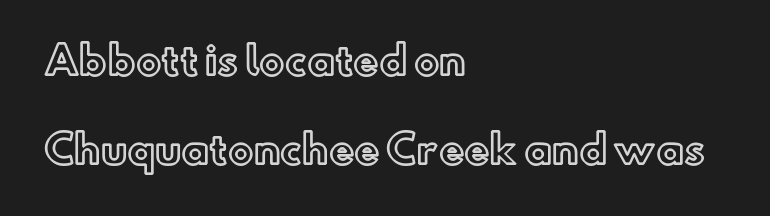
The image shows 38 px text type, upright; set left-aligned, loose line spacing (2.34x), normal letter spacing, not underlined; a small x-height.
